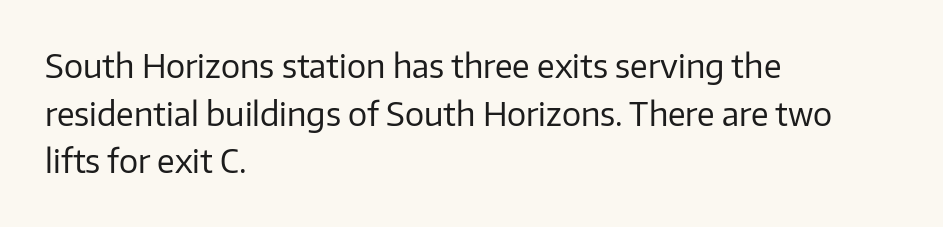
{"serif": "no", "italic": "no", "bold": "no", "weight": "regular", "width": "normal", "stroke_contrast": "low", "x_height": "medium", "monospaced": "no", "underline": "no", "align": "left", "line_spacing": "normal", "line_spacing_ratio": 1.49, "letter_spacing": "normal", "letter_spacing_em": 0.0, "glyph_px": 32}
